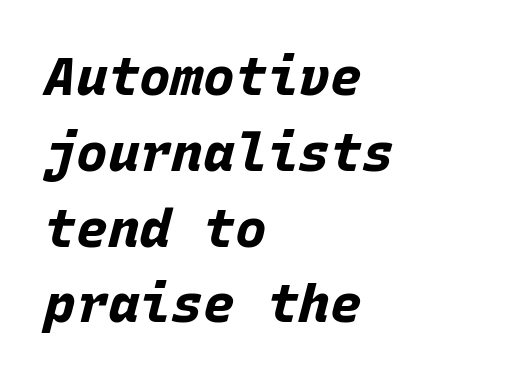
Caption: bold face, heavy strokes. The compositor pushed each line to the left boundary. The specimen reads as italic at a glance. A typesetter would call this monospace, since all characters share one set width.
